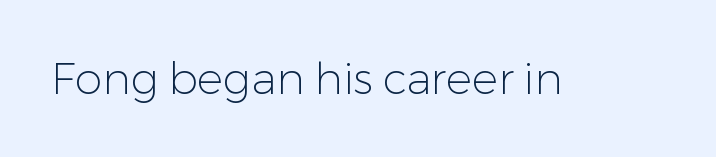
The passage shown is typed in a proportional face where columns would drift. In terms of letterform style, serifs are entirely absent. Decoration check: the copy has no underline. This is not heavy type; no bold has been used.
